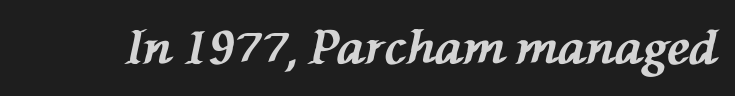
The image shows 47 px bold type, italic (leaning left); set normal letter spacing, not underlined; medium stroke contrast and a medium x-height.
